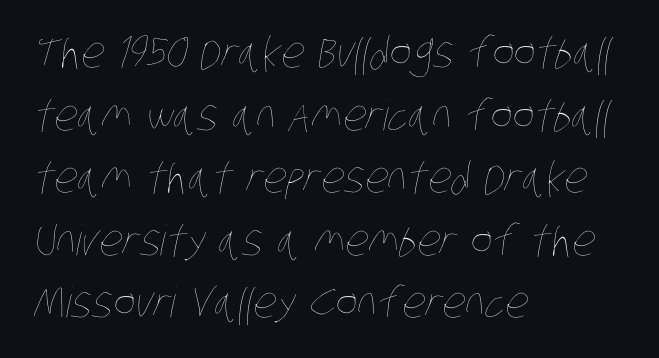
Ink coverage per letter is moderate at most. A clean baseline with only descenders dipping below it. The rendering uses a moderate line-height, typical for paragraphs. Words appear dense and cohesive because spacing is normal. The face used here is proportionally spaced, like ordinary book or web type. Horizontally, the lines are justified to the leading edge only.
